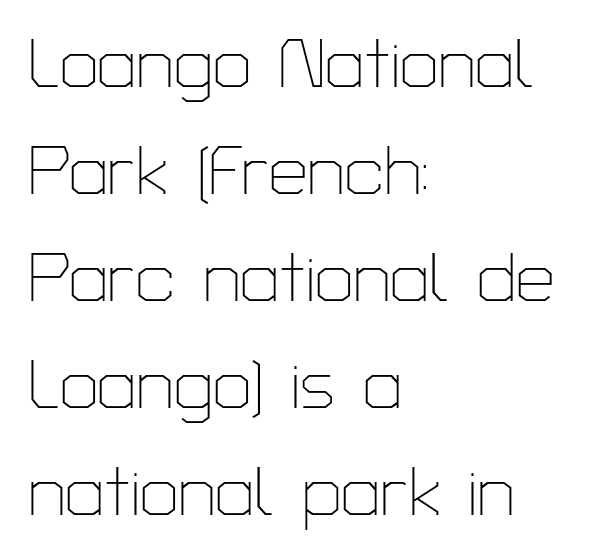
The image shows 69 px thin sans-serif type, upright; set left-aligned, normal line spacing (1.55x), normal letter spacing, not underlined; low stroke contrast and a medium x-height.
